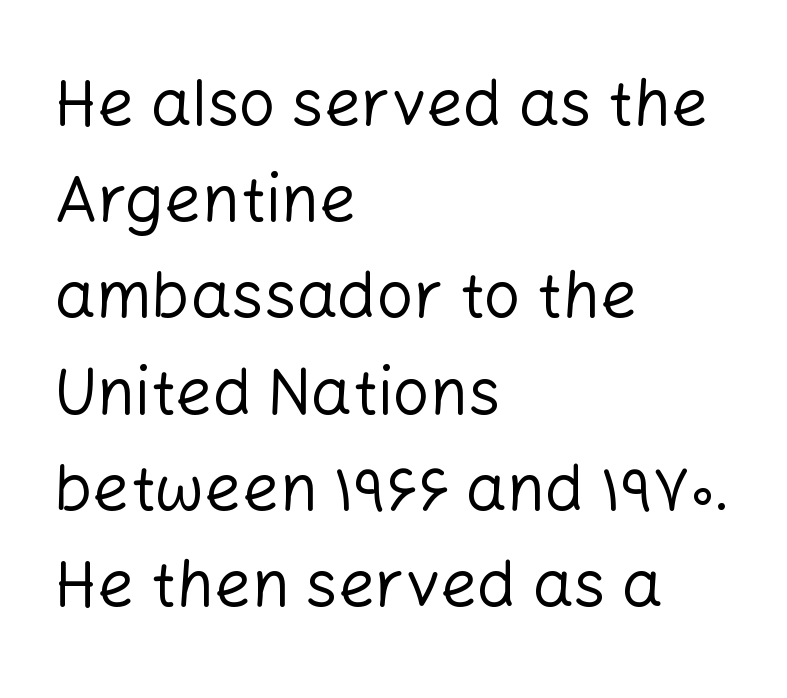
These lines sit exactly where default settings would place them. Anything drawn beneath the words? Only blank space. When letters stand straight like this, we call the style roman or upright. The rendering uses natural spacing where letterforms have individual widths. Stroke mass is kept to a normal reading level or below. Is this a sans? Yes — the strokes have no serifs.
